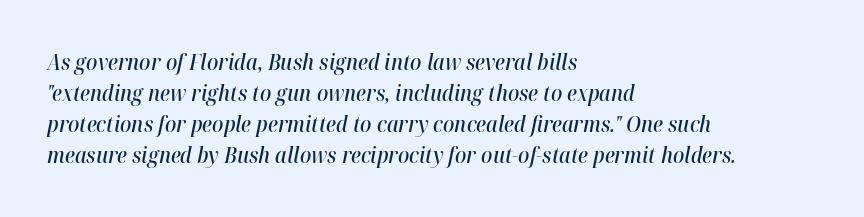
The image shows 21 px text type, italic (leaning right); set left-aligned, normal line spacing (1.47x), normal letter spacing, not underlined.
